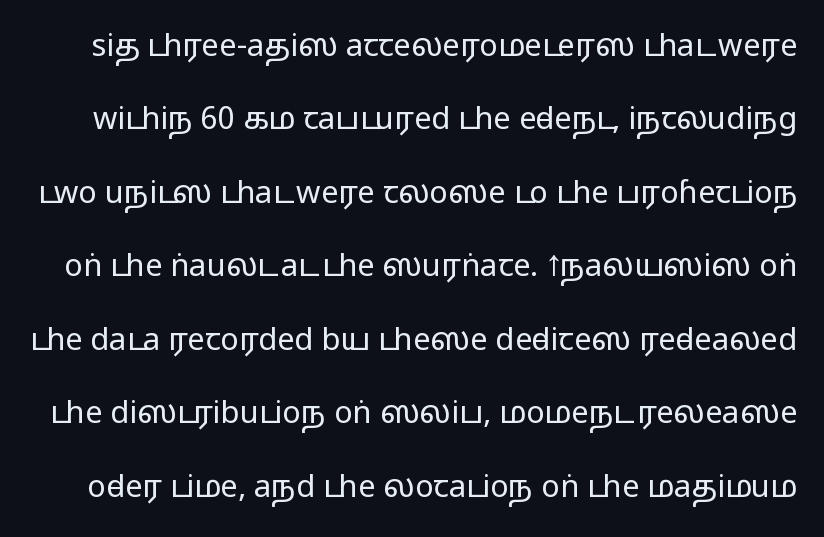
Q: Is the text italic (slanted)? A: No, it is upright.
Q: Is the typeface a serif or a sans-serif typeface? A: Sans-serif.
Q: Is the text underlined? A: No.
Q: Is the spacing between letters normal or unusually wide? A: Normal.
Q: Is the spacing between lines tight, normal or loose? A: Loose.
Q: Width (condensed, normal, or wide)? A: Wide.
Q: Stroke contrast? A: Medium.
Q: Monospaced? A: No.
